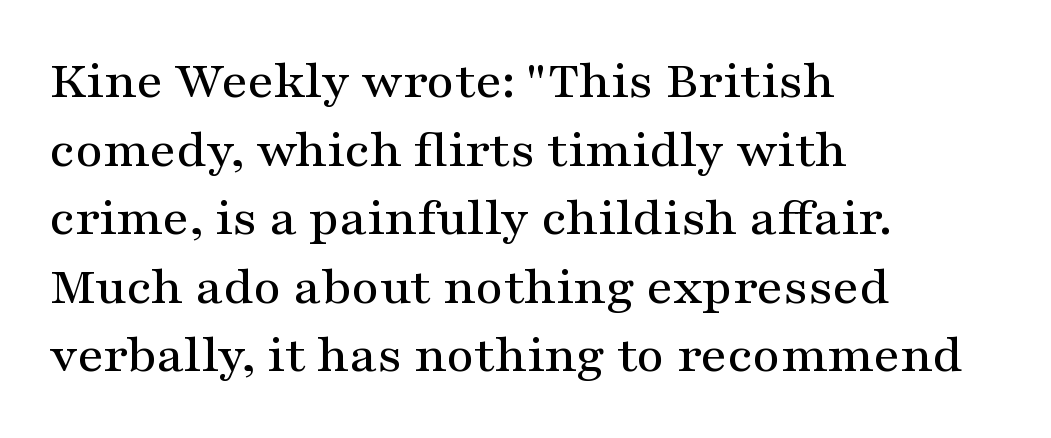
{"serif": "yes", "italic": "no", "width": "wide", "stroke_contrast": "medium", "x_height": "medium", "monospaced": "no", "underline": "no", "align": "left", "line_spacing": "normal", "line_spacing_ratio": 1.27, "letter_spacing": "normal", "letter_spacing_em": 0.0, "glyph_px": 54}
